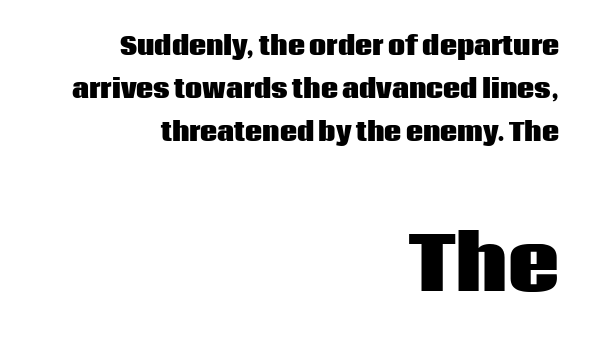
{"serif": "no", "italic": "no", "bold": "yes", "weight": "heavy", "width": "normal", "stroke_contrast": "low", "x_height": "large", "monospaced": "no", "underline": "no", "align": "right", "line_spacing_ratio": 1.79, "letter_spacing": "normal", "letter_spacing_em": 0.0, "larger_block": "second", "size_ratio": 3.0, "glyph_px": 72}
